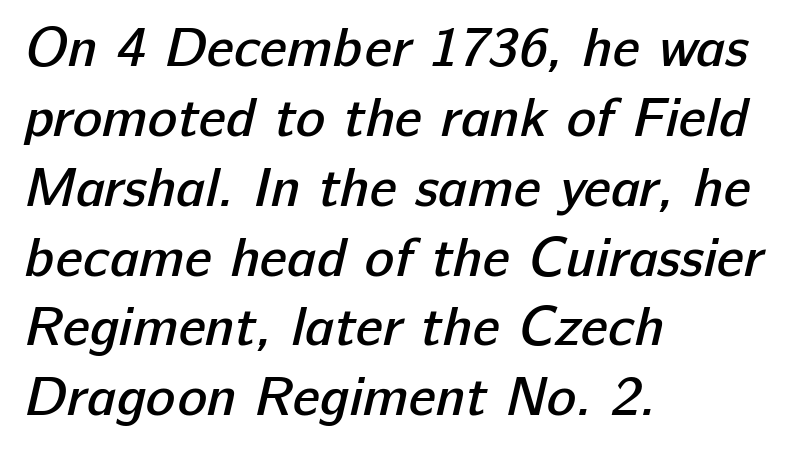
Standard letterfit; no display-style spreading of the glyphs. Typographically, this falls in the sans-serif category. The passage shown is typed in a proportional face where columns would drift. Semibold letterforms, between regular and bold.
